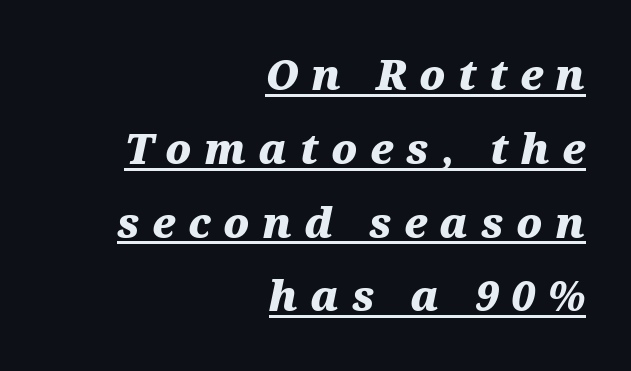
The image shows 41 px heavy, wide type, italic (leaning right); set right-aligned, line spacing 1.8x, unusually wide letter spacing (+0.3 em), underlined; medium stroke contrast and a medium x-height.
